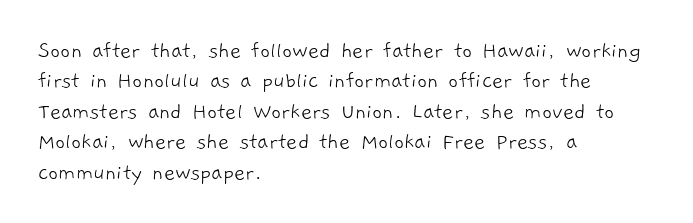
The paragraph shown leans on its left margin. This rendering features lettering with no underline. How are the letters spaced? Ordinarily, with no added tracking. A normal amount of white space separates one row of letters from the next.
